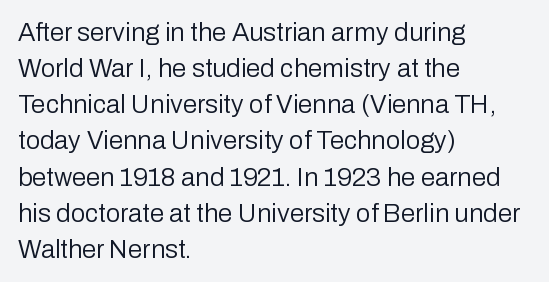
{"italic": "no", "bold": "no", "underline": "no", "align": "left", "line_spacing": "normal", "line_spacing_ratio": 1.39, "letter_spacing": "normal", "letter_spacing_em": 0.0, "glyph_px": 26}
